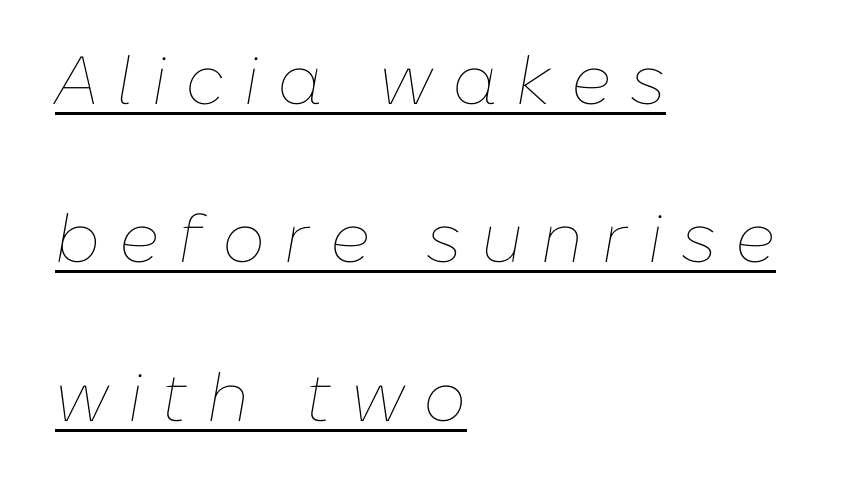
The image shows 68 px thin type, italic (leaning right); set left-aligned, loose line spacing (2.33x), unusually wide letter spacing (+0.28 em), underlined; low stroke contrast and a medium x-height.
